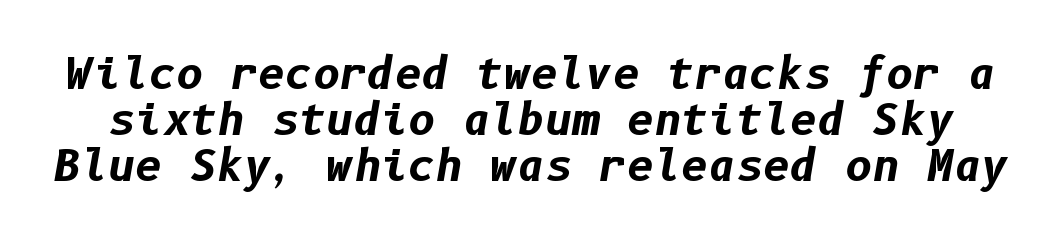
Vertically, the passage feels compressed, each row crowding the next. The passage shown is not underscored anywhere. These lines were composed using italics. The rendering keeps characters at their native spacing.
